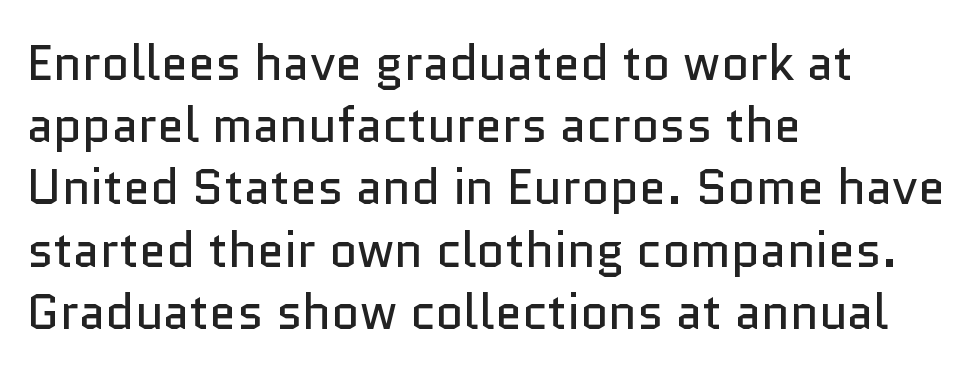
Q: Is the text bold? A: No.
Q: Is the text italic (slanted)? A: No, it is upright.
Q: Is the typeface a serif or a sans-serif typeface? A: Sans-serif.
Q: Is the text underlined? A: No.
Q: How is the paragraph aligned? A: Left-aligned.
Q: Is the spacing between letters normal or unusually wide? A: Normal.
Q: Is the spacing between lines tight, normal or loose? A: Normal.
Q: Width (condensed, normal, or wide)? A: Normal.
Q: Stroke contrast? A: Low.
Q: x-height? A: Medium.
Q: Monospaced? A: No.
